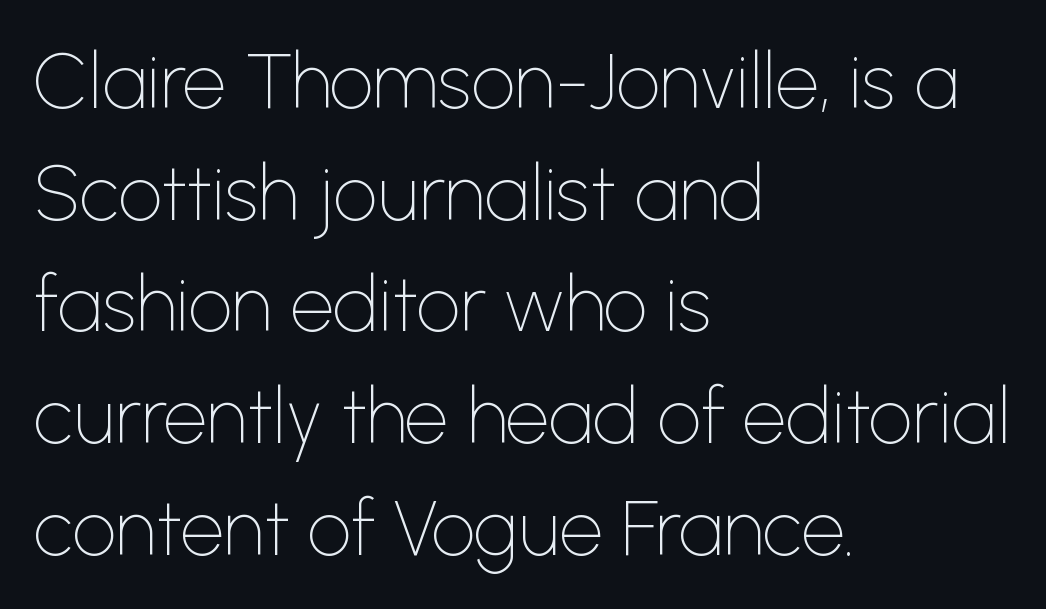
The image shows 77 px thin sans-serif type, upright; set left-aligned, normal line spacing (1.45x), normal letter spacing, not underlined; low stroke contrast and a medium x-height.
